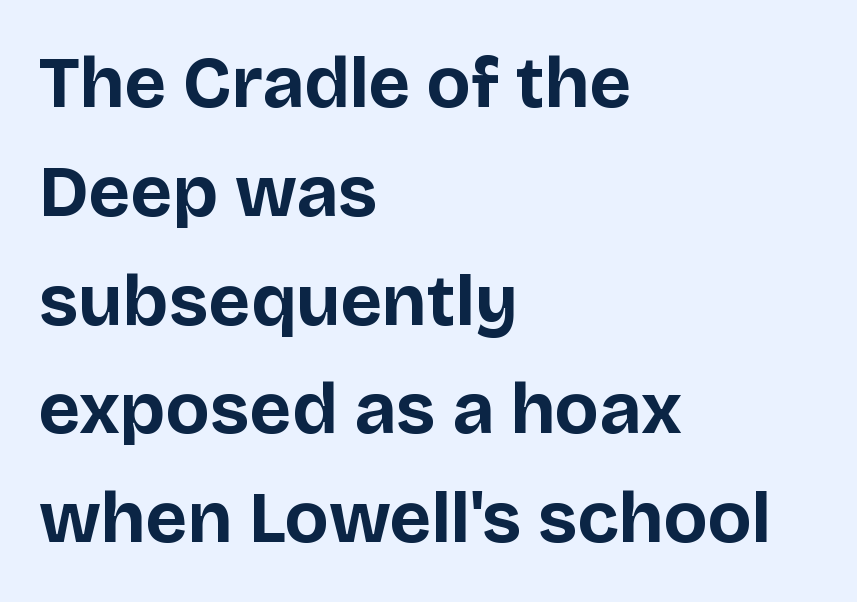
The axis of the letterforms is exactly vertical. Characters follow at the spacing the type designer built in. Classification — sans serif. Each letter keeps its own natural width here, so spacing adapts to shape. All the whitespace from short lines collects on the right. Baseline-to-baseline distance is the conventional proportion of letter height.
